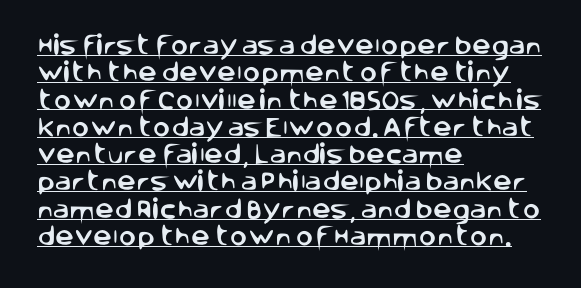
{"italic": "no", "underline": "yes", "align": "left", "line_spacing": "normal", "line_spacing_ratio": 1.3, "letter_spacing": "normal", "letter_spacing_em": 0.0, "glyph_px": 21}
